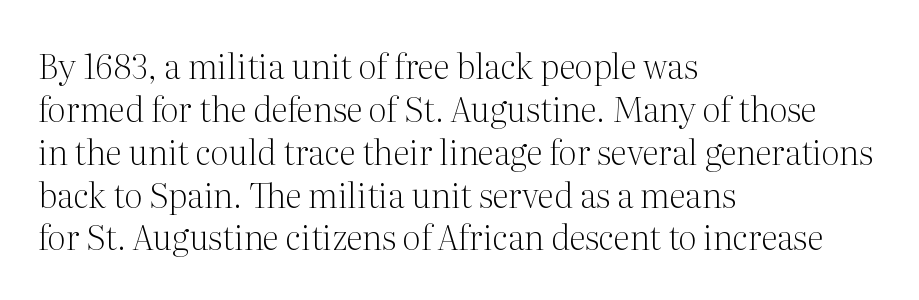
The image shows 34 px light serif type, upright; set left-aligned, normal line spacing (1.26x), normal letter spacing, not underlined; medium stroke contrast and a medium x-height.
